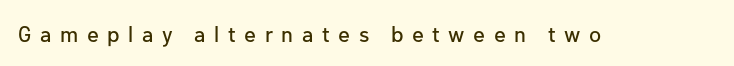
The space beneath each line is pristine and unruled. The typography opts for an upright posture over an oblique one. Loose tracking; the words dissolve into strings of separated letters.
